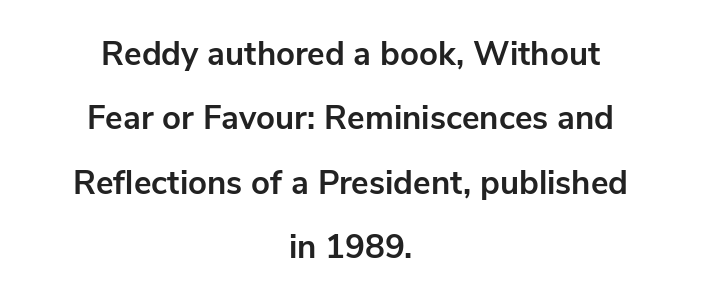
The image shows 33 px bold sans-serif type, upright; set centered, loose line spacing (1.95x), normal letter spacing, not underlined; low stroke contrast and a medium x-height.
